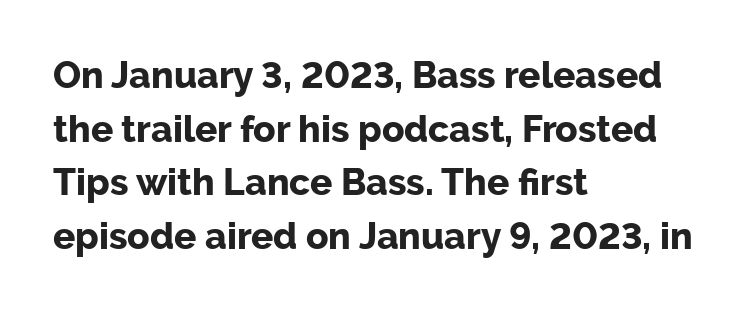
{"serif": "no", "italic": "no", "bold": "yes", "weight": "bold", "width": "normal", "stroke_contrast": "low", "x_height": "medium", "monospaced": "no", "underline": "no", "align": "left", "line_spacing": "normal", "line_spacing_ratio": 1.45, "letter_spacing": "normal", "letter_spacing_em": 0.0, "glyph_px": 37}
